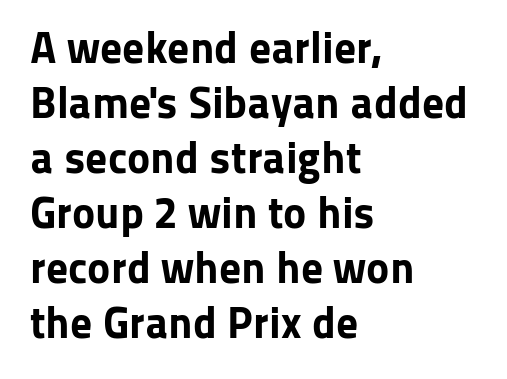
Q: Is the text bold? A: Yes.
Q: Is the text italic (slanted)? A: No, it is upright.
Q: Is the typeface a serif or a sans-serif typeface? A: Sans-serif.
Q: Is the text underlined? A: No.
Q: How is the paragraph aligned? A: Left-aligned.
Q: Is the spacing between letters normal or unusually wide? A: Normal.
Q: Is the spacing between lines tight, normal or loose? A: Normal.
Q: Width (condensed, normal, or wide)? A: Normal.
Q: Stroke contrast? A: Low.
Q: x-height? A: Medium.
Q: Monospaced? A: No.
